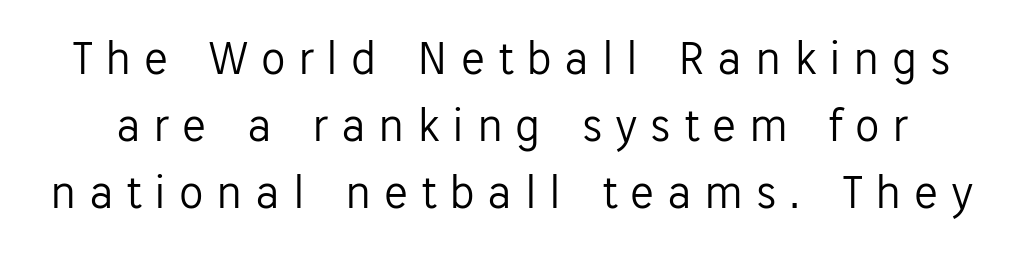
Looks like regular typesetting: each glyph gets only the width it needs. The tracking jumps out immediately: characters are airy and widely separated. Summary of vertical rhythm: regular, with standard interline spacing. Counters stay open thanks to moderate or lighter strokes. Posture: straight, roman, zero tilt.
